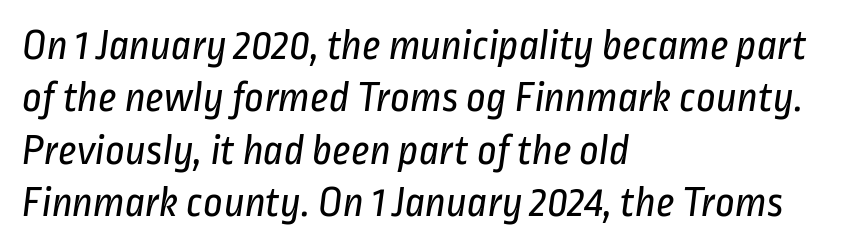
Letters rest on an invisible, unmarked baseline. No extra tracking has been applied to these lines. Character widths vary here, with narrow letters taking less room than wide ones. Which margin do the lines hug? The left one — the right edge is uneven.
